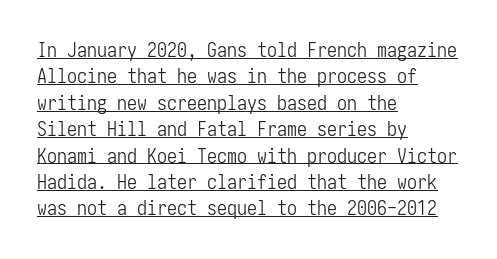
Q: Is the text bold? A: No.
Q: Is the text italic (slanted)? A: No, it is upright.
Q: Is the text underlined? A: Yes.
Q: How is the paragraph aligned? A: Left-aligned.
Q: Is the spacing between letters normal or unusually wide? A: Normal.
Q: Is the spacing between lines tight, normal or loose? A: Normal.
